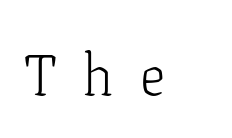
No italicization has been applied; the sample stays upright. Spacing between characters has been opened up far beyond the box default. The strokes are not fattened; the text isn't bold. Classification — serif.
